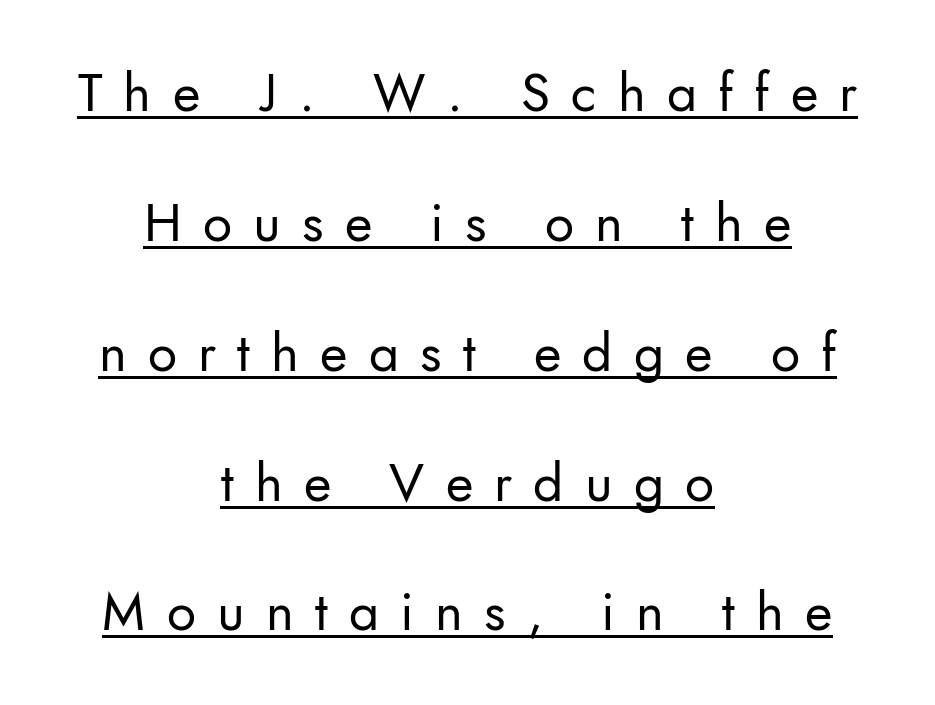
These lines have a slow, spaced-out rhythm from letter to letter. Underlining? Definitely there. The space between consecutive lines is lavish. Horizontal alignment here is central, giving a formal, balanced look. Character widths vary here, with narrow letters taking less room than wide ones.
